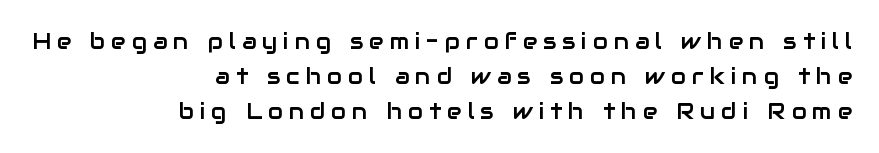
The image shows 22 px text type, upright; set right-aligned, normal line spacing (1.59x), unusually wide letter spacing (+0.27 em), not underlined.
